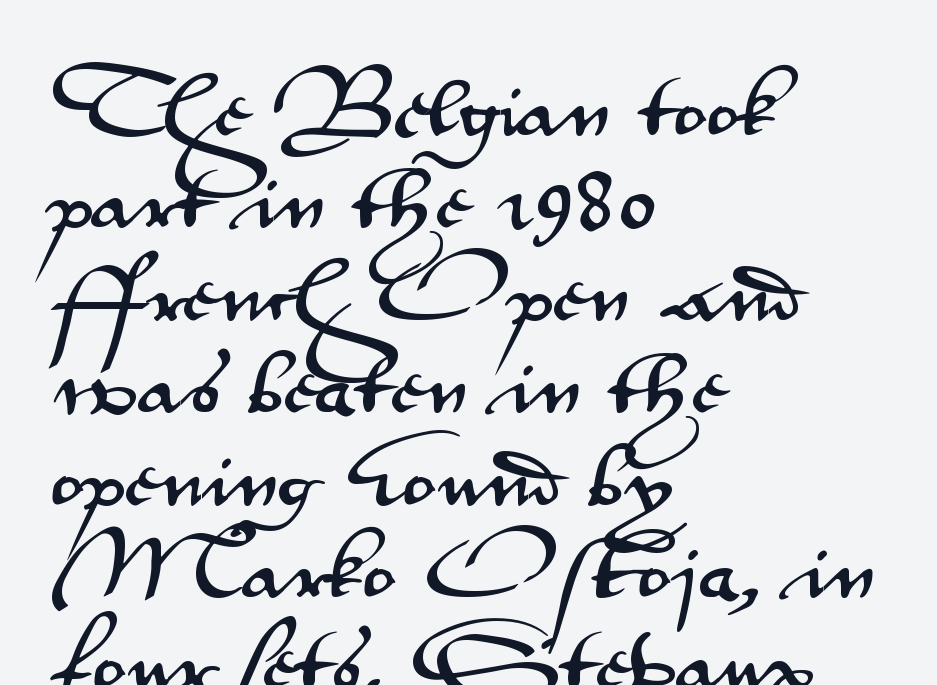
Q: Is the text italic (slanted)? A: Yes.
Q: Is the typeface a serif or a sans-serif typeface? A: Sans-serif.
Q: Is the text underlined? A: No.
Q: How is the paragraph aligned? A: Left-aligned.
Q: Is the spacing between letters normal or unusually wide? A: Normal.
Q: Is the spacing between lines tight, normal or loose? A: Normal.
Q: Width (condensed, normal, or wide)? A: Wide.
Q: Stroke contrast? A: Medium.
Q: x-height? A: Small.
Q: Monospaced? A: No.
